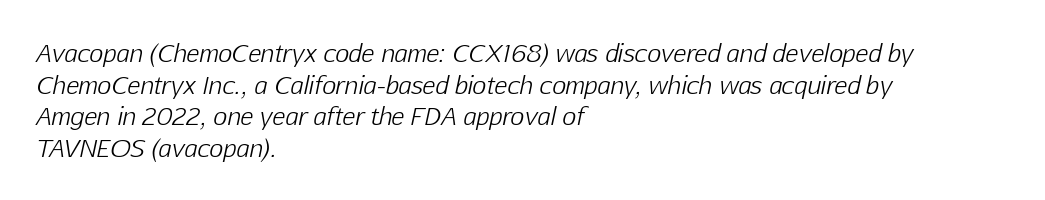
Q: Is the text bold? A: No.
Q: Is the text italic (slanted)? A: Yes, it leans right by about 12 degrees.
Q: Is the text underlined? A: No.
Q: How is the paragraph aligned? A: Left-aligned.
Q: Is the spacing between letters normal or unusually wide? A: Normal.
Q: Is the spacing between lines tight, normal or loose? A: Normal.
